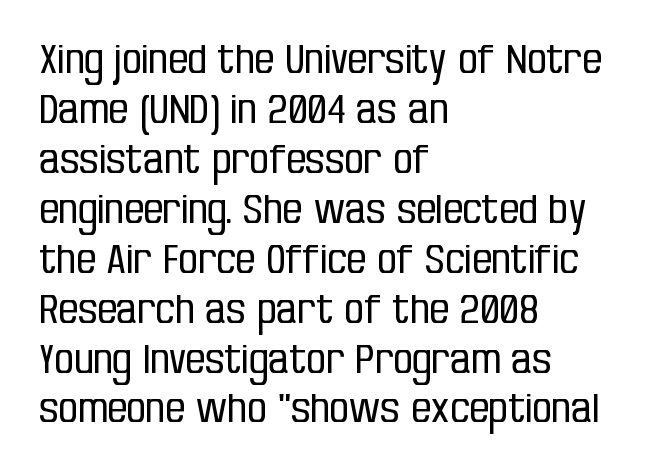
Q: Is the text bold? A: No.
Q: Is the text italic (slanted)? A: No, it is upright.
Q: Is the typeface a serif or a sans-serif typeface? A: Sans-serif.
Q: Is the text underlined? A: No.
Q: How is the paragraph aligned? A: Left-aligned.
Q: Is the spacing between letters normal or unusually wide? A: Normal.
Q: Is the spacing between lines tight, normal or loose? A: Normal.
Q: Width (condensed, normal, or wide)? A: Condensed.
Q: Stroke contrast? A: Low.
Q: x-height? A: Large.
Q: Monospaced? A: No.
